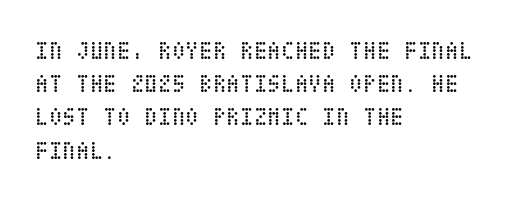
These lines sit exactly where default settings would place them. Decoration check: the copy has no underline. The typeface has the unassuming heft of standard copy or less. Horizontal alignment here is leftward, the default for most running prose.
